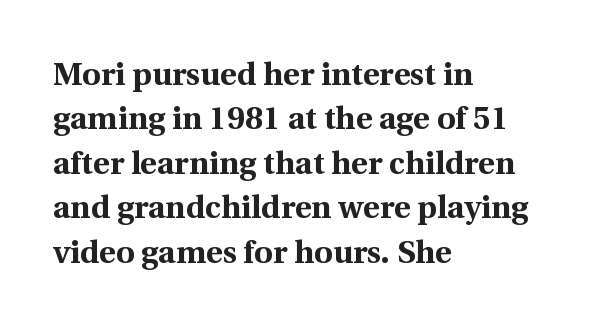
{"serif": "yes", "italic": "no", "bold": "yes", "weight": "bold", "width": "normal", "x_height": "medium", "monospaced": "no", "underline": "no", "align": "left", "line_spacing": "normal", "line_spacing_ratio": 1.39, "letter_spacing": "normal", "letter_spacing_em": 0.0, "glyph_px": 32}
